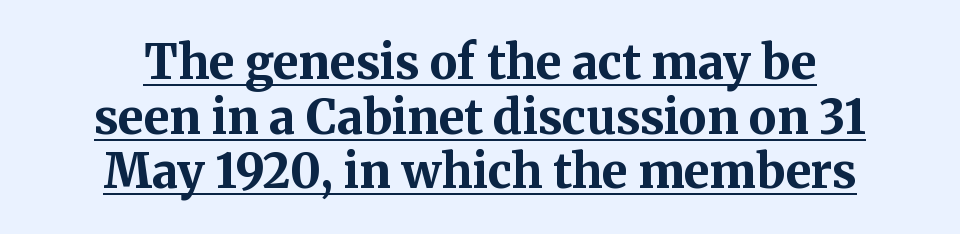
Varying glyph widths throughout — classic text-font behaviour. Look at the tracking — it's just the regular setting, nothing added. Serif or sans? Serif — the stroke terminals have little feet. A rule runs beneath these lines of type. Reading down the block, each line starts at a different indent, mirrored at its end. Stroke thickness is high; the sample reads as a true bold.
